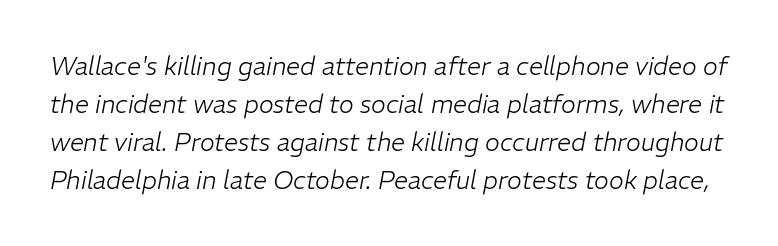
{"italic": "yes", "lean": "right", "slant_degrees": 11, "bold": "no", "underline": "no", "line_spacing": "normal", "line_spacing_ratio": 1.52, "letter_spacing": "normal", "letter_spacing_em": 0.0, "glyph_px": 25}
